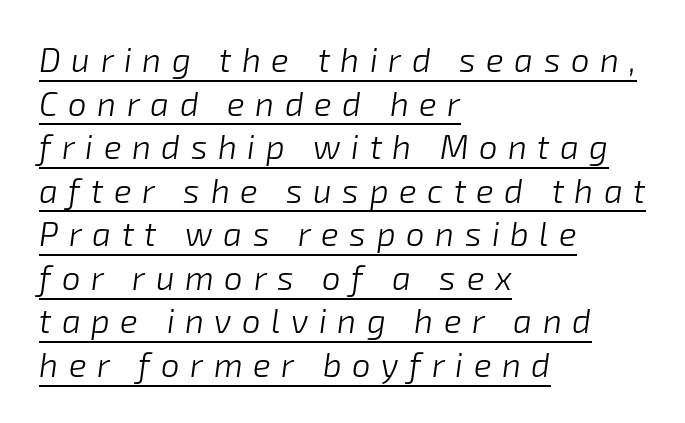
The image shows 33 px light type, italic (leaning right); set left-aligned, normal line spacing (1.32x), unusually wide letter spacing (+0.32 em), underlined; low stroke contrast and a medium x-height.
